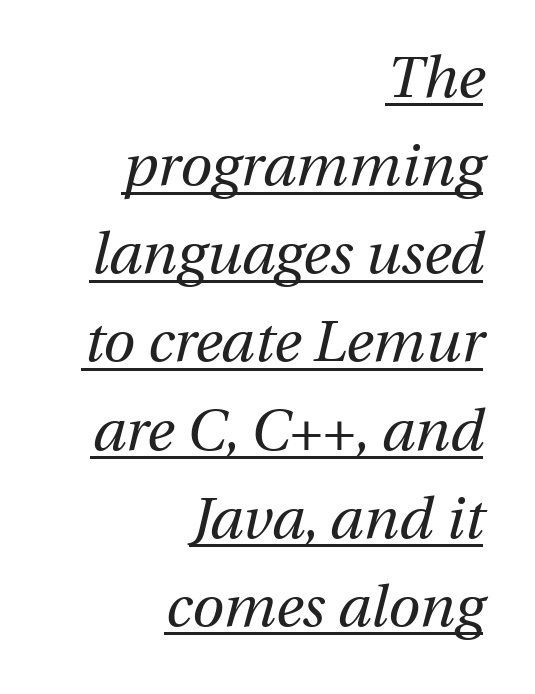
{"italic": "yes", "lean": "right", "slant_degrees": 13, "bold": "no", "weight": "regular", "width": "normal", "stroke_contrast": "medium", "x_height": "medium", "monospaced": "no", "underline": "yes", "align": "right", "line_spacing": "normal", "line_spacing_ratio": 1.52, "letter_spacing": "normal", "letter_spacing_em": 0.0, "glyph_px": 58}
